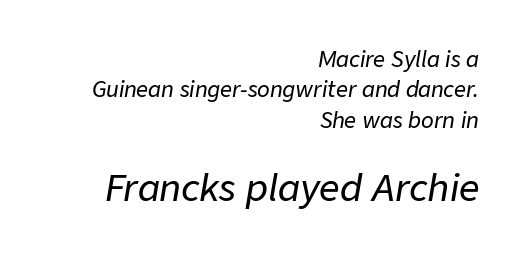
{"italic": "yes", "lean": "right", "slant_degrees": 9, "width": "normal", "stroke_contrast": "low", "x_height": "medium", "monospaced": "no", "underline": "no", "align": "right", "line_spacing": "normal", "line_spacing_ratio": 1.45, "letter_spacing": "normal", "letter_spacing_em": 0.0, "larger_block": "second", "size_ratio": 1.71, "glyph_px": 36}
